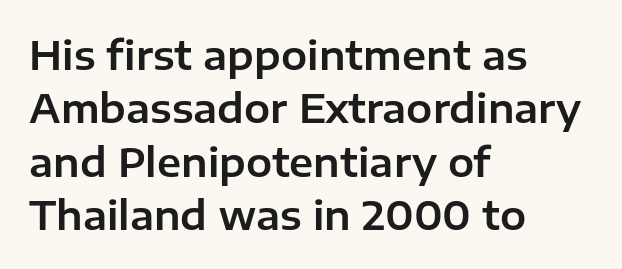
Q: Is the text italic (slanted)? A: No, it is upright.
Q: Is the typeface a serif or a sans-serif typeface? A: Sans-serif.
Q: Is the text underlined? A: No.
Q: How is the paragraph aligned? A: Left-aligned.
Q: Is the spacing between letters normal or unusually wide? A: Normal.
Q: Is the spacing between lines tight, normal or loose? A: Normal.
Q: Width (condensed, normal, or wide)? A: Normal.
Q: Stroke contrast? A: Low.
Q: x-height? A: Medium.
Q: Monospaced? A: No.
